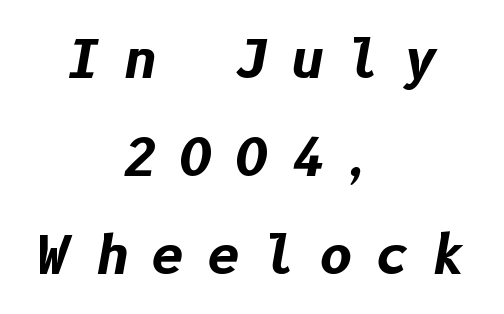
The image shows 52 px bold type, italic (leaning right); set centered, line spacing 1.88x, unusually wide letter spacing (+0.43 em), not underlined; low stroke contrast and a medium x-height.
